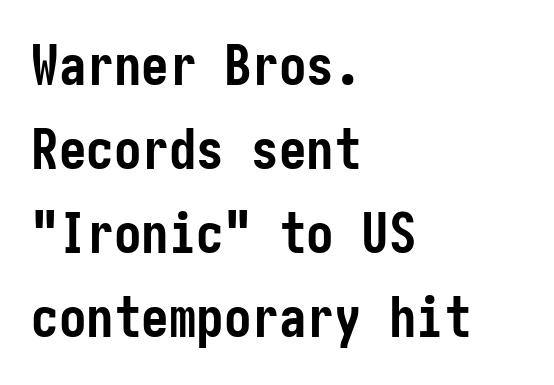
Q: Is the text bold? A: Yes.
Q: Is the text italic (slanted)? A: No, it is upright.
Q: Is the typeface a serif or a sans-serif typeface? A: Sans-serif.
Q: Is the text underlined? A: No.
Q: How is the paragraph aligned? A: Left-aligned.
Q: Is the spacing between letters normal or unusually wide? A: Normal.
Q: Is the spacing between lines tight, normal or loose? A: Normal.
Q: Width (condensed, normal, or wide)? A: Condensed.
Q: Stroke contrast? A: Low.
Q: x-height? A: Medium.
